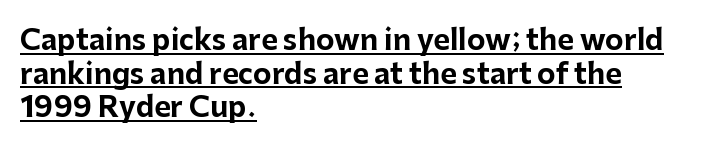
Q: Is the text bold? A: Yes.
Q: Is the text italic (slanted)? A: No, it is upright.
Q: Is the typeface a serif or a sans-serif typeface? A: Sans-serif.
Q: Is the text underlined? A: Yes.
Q: How is the paragraph aligned? A: Left-aligned.
Q: Is the spacing between letters normal or unusually wide? A: Normal.
Q: Width (condensed, normal, or wide)? A: Normal.
Q: Stroke contrast? A: Low.
Q: x-height? A: Medium.
Q: Monospaced? A: No.
